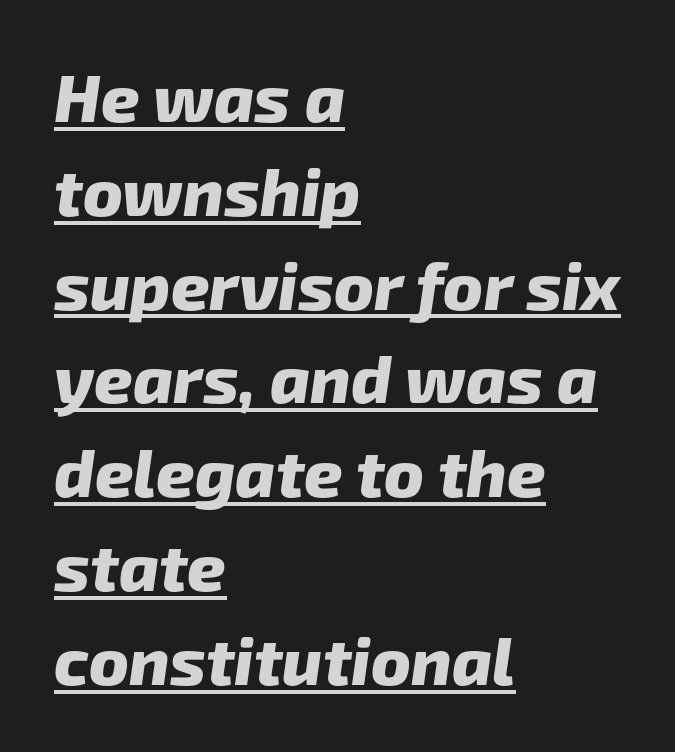
{"serif": "no", "bold": "yes", "weight": "heavy", "width": "normal", "stroke_contrast": "low", "x_height": "medium", "monospaced": "no", "underline": "yes", "align": "left", "line_spacing": "normal", "line_spacing_ratio": 1.4, "letter_spacing": "normal", "letter_spacing_em": 0.0, "glyph_px": 67}
